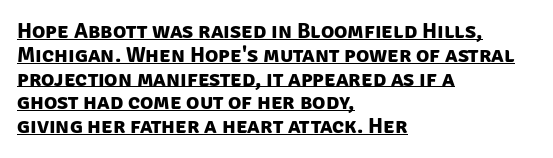
The image shows 22 px bold type; set left-aligned, tight line spacing (1.08x), normal letter spacing, underlined.
